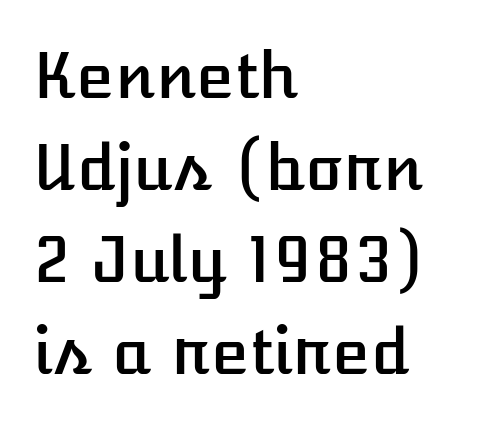
A typesetter would call this zero additional tracking. Is the block centered? No — it sits flush against the left margin. It's the straight-up-and-down kind of type. Reading down the column, the eye jumps a familiar distance to each next line. Varying glyph widths throughout — classic text-font behaviour.
